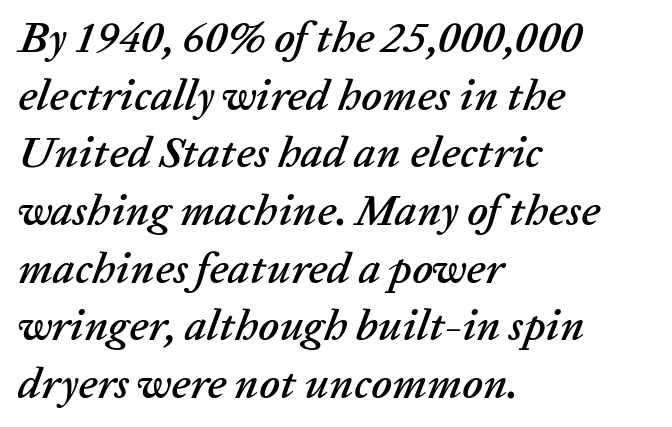
{"italic": "yes", "lean": "right", "slant_degrees": 20, "width": "normal", "stroke_contrast": "low", "x_height": "medium", "monospaced": "no", "underline": "no", "align": "left", "line_spacing": "normal", "line_spacing_ratio": 1.31, "letter_spacing": "normal", "letter_spacing_em": 0.0, "glyph_px": 44}
